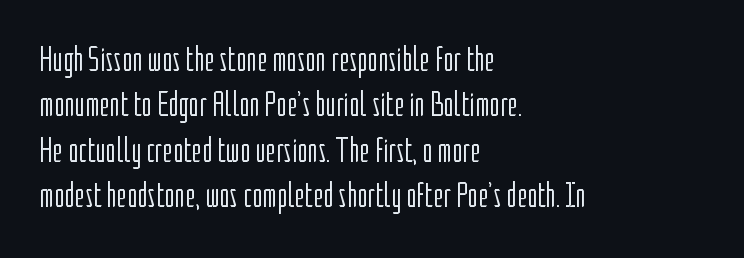
These lines are rendered in a variable-pitch font. Posture: vertical. The rag falls on the right side of this text block. The face looks like a standard text weight, possibly lighter.
